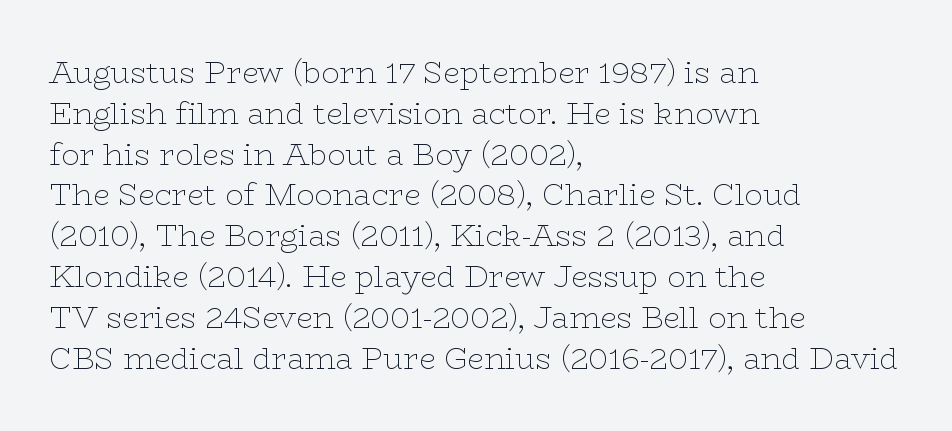
The image shows 30 px thin, wide serif type, upright; set left-aligned, normal line spacing (1.36x), normal letter spacing, not underlined; low stroke contrast and a medium x-height.
